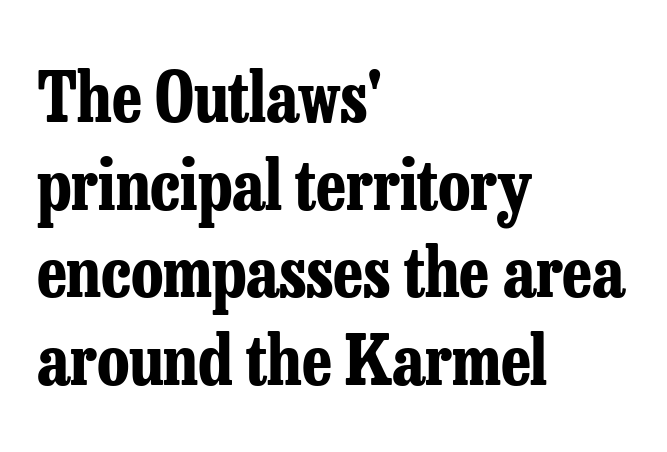
The image shows 68 px bold, condensed serif type, upright; set left-aligned, normal line spacing (1.29x), normal letter spacing, not underlined; low stroke contrast and a medium x-height.
